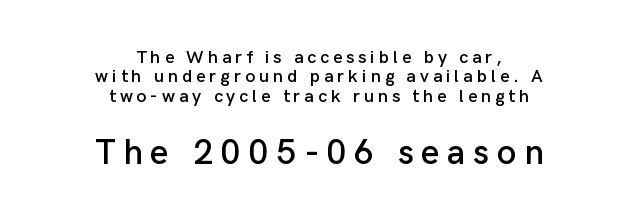
The image shows 35 px sans-serif type, upright; set centered, tight line spacing (1.08x), unusually wide letter spacing (+0.22 em), not underlined; the second (bottom) block is 1.94x larger; low stroke contrast and a medium x-height.
